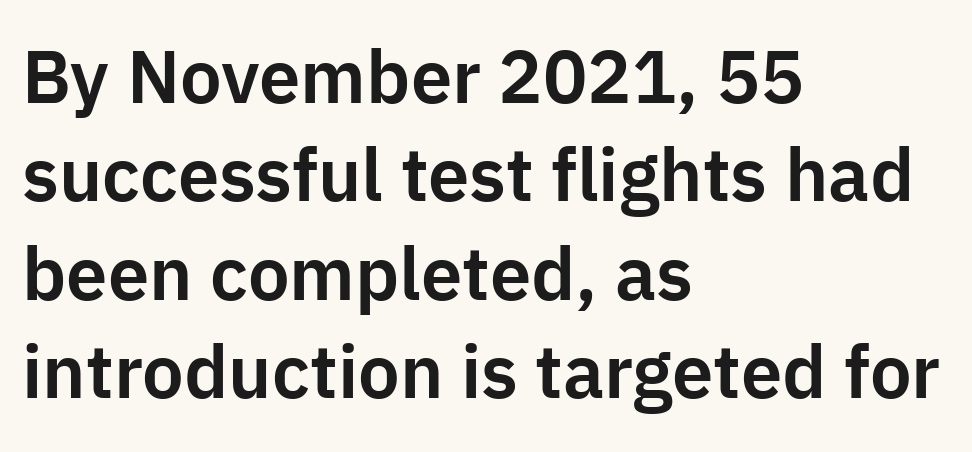
Q: Is the text italic (slanted)? A: No, it is upright.
Q: Is the typeface a serif or a sans-serif typeface? A: Sans-serif.
Q: Is the text underlined? A: No.
Q: How is the paragraph aligned? A: Left-aligned.
Q: Is the spacing between letters normal or unusually wide? A: Normal.
Q: Is the spacing between lines tight, normal or loose? A: Normal.
Q: Width (condensed, normal, or wide)? A: Normal.
Q: Stroke contrast? A: Low.
Q: x-height? A: Medium.
Q: Monospaced? A: No.
